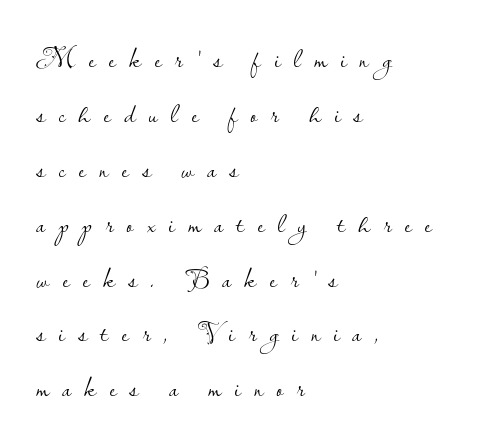
Q: Is the text bold? A: No.
Q: Is the text italic (slanted)? A: Yes.
Q: Is the typeface a serif or a sans-serif typeface? A: Sans-serif.
Q: Is the text underlined? A: No.
Q: How is the paragraph aligned? A: Left-aligned.
Q: Is the spacing between letters normal or unusually wide? A: Unusually wide.
Q: Is the spacing between lines tight, normal or loose? A: Loose.
Q: Width (condensed, normal, or wide)? A: Normal.
Q: Stroke contrast? A: Low.
Q: x-height? A: Small.
Q: Monospaced? A: No.
